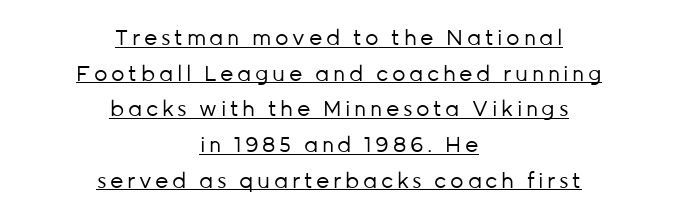
The image shows 21 px text type, upright; set centered, normal line spacing (1.7x), underlined.
